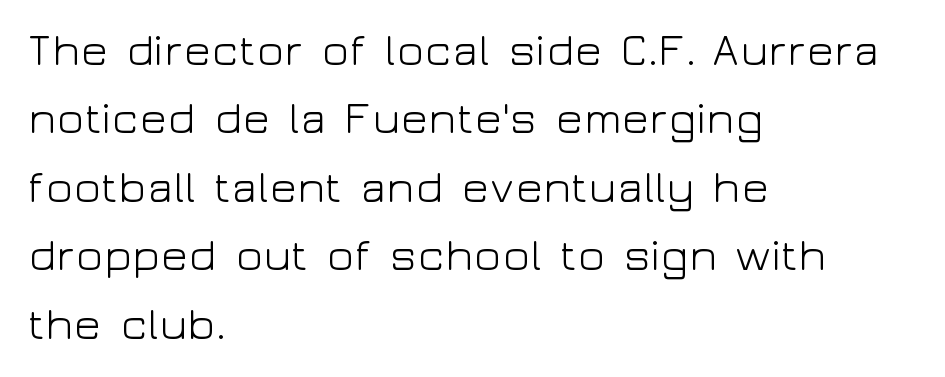
The face used here is proportionally spaced, like ordinary book or web type. The zone under the glyphs is completely vacant. The passage shown is not bold in any degree. Reading down the column, the eye jumps a familiar distance to each next line. All the whitespace from short lines collects on the right.
